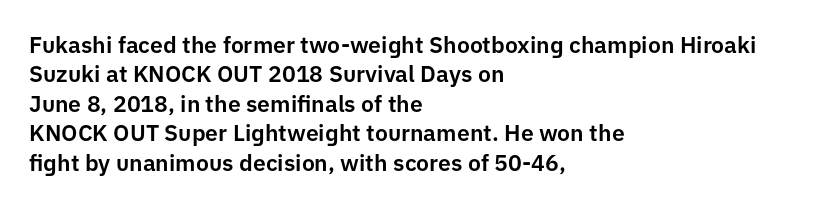
One-word summary of the alignment: left. Posture: vertical. The tracking reads as untouched default to a designer's eye. Each row of text sits above clean, open space. Does the leading feel generous? No, just average.
